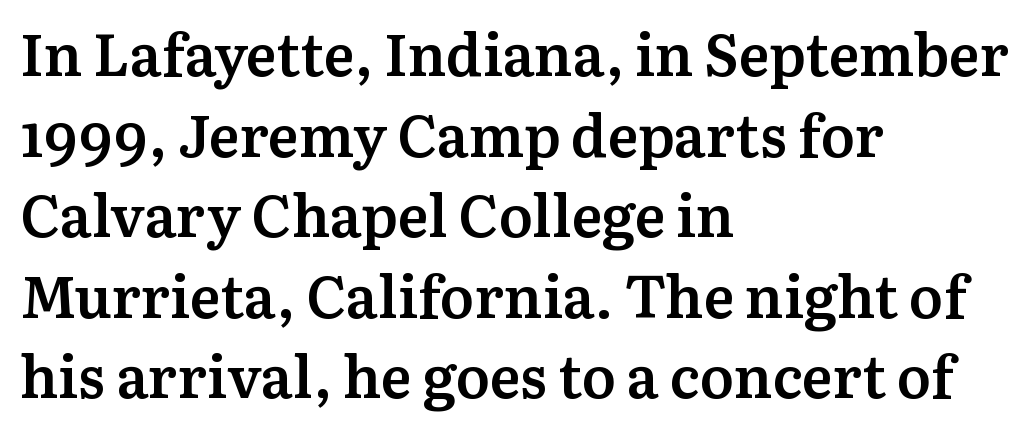
{"serif": "yes", "italic": "no", "bold": "semi", "weight": "semibold", "width": "normal", "stroke_contrast": "medium", "x_height": "medium", "monospaced": "no", "underline": "no", "align": "left", "line_spacing": "normal", "line_spacing_ratio": 1.39, "letter_spacing": "normal", "letter_spacing_em": 0.0, "glyph_px": 58}
